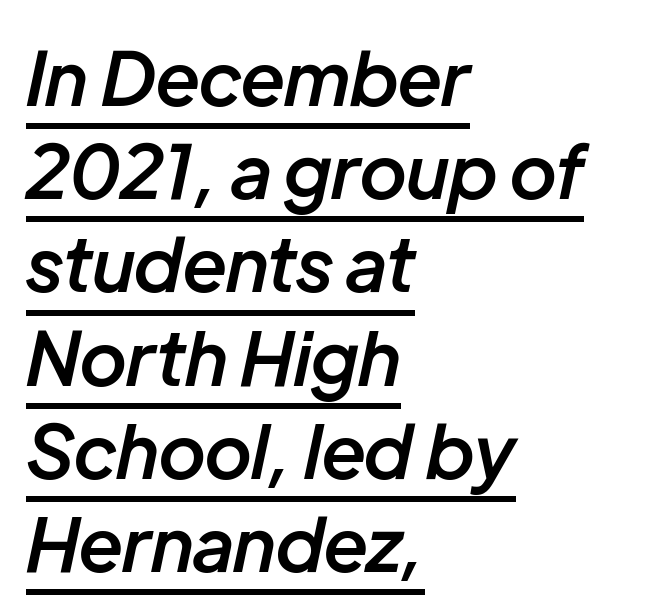
Looking at the ascenders, they clearly lean. Is the block centered? No — it sits flush against the left margin. Horizontal bands of white between lines are of average thickness. Spacing verdict: proportional, widths tailored to each character. This sample carries an underscore along the baseline area. No extra tracking has been applied to these lines.
